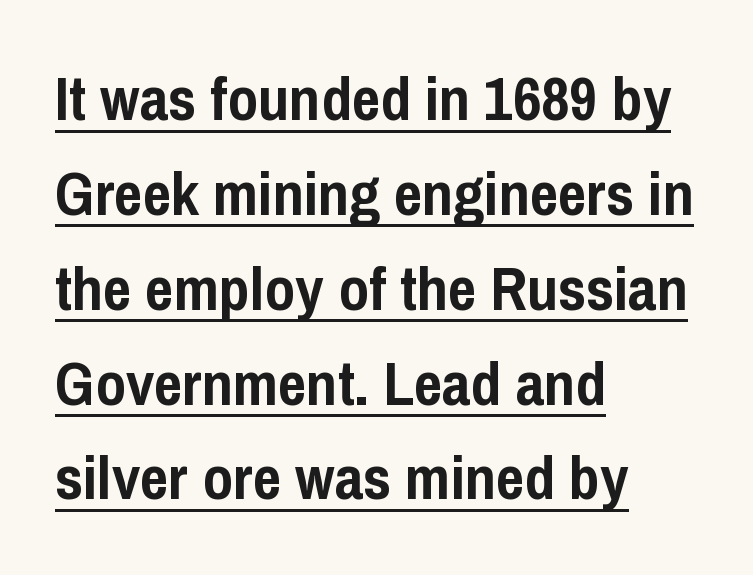
The image shows 62 px semibold, condensed sans-serif type, upright; set left-aligned, normal line spacing (1.53x), normal letter spacing, underlined; low stroke contrast and a medium x-height.
